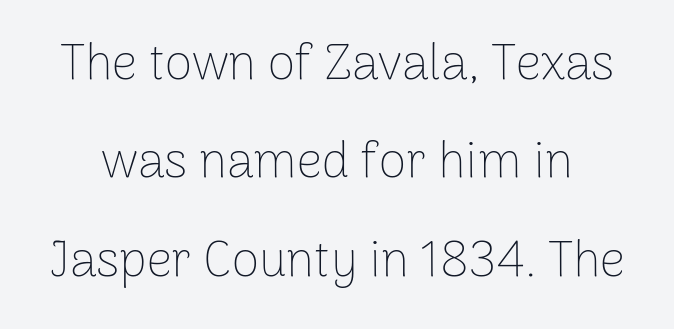
Q: Is the text bold? A: No.
Q: Is the text italic (slanted)? A: No, it is upright.
Q: Is the typeface a serif or a sans-serif typeface? A: Sans-serif.
Q: Is the text underlined? A: No.
Q: Is the spacing between letters normal or unusually wide? A: Normal.
Q: Is the spacing between lines tight, normal or loose? A: Loose.
Q: Width (condensed, normal, or wide)? A: Normal.
Q: Stroke contrast? A: Low.
Q: x-height? A: Medium.
Q: Monospaced? A: No.
